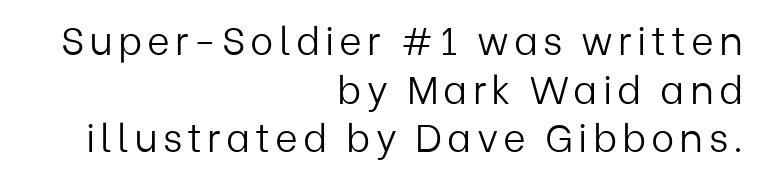
{"serif": "no", "italic": "no", "bold": "no", "weight": "light", "width": "normal", "stroke_contrast": "low", "x_height": "medium", "monospaced": "no", "underline": "no", "align": "right", "line_spacing": "normal", "line_spacing_ratio": 1.25, "glyph_px": 39}
